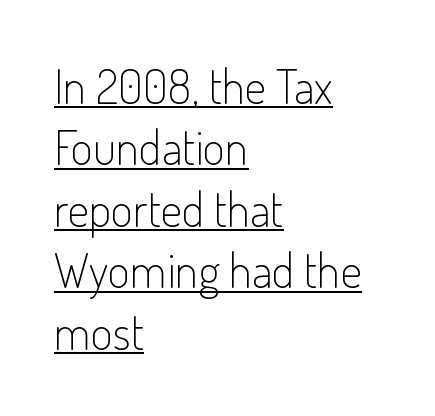
{"serif": "no", "italic": "no", "bold": "no", "weight": "light", "width": "condensed", "stroke_contrast": "low", "x_height": "small", "monospaced": "no", "underline": "yes", "align": "left", "line_spacing": "normal", "line_spacing_ratio": 1.28, "letter_spacing": "normal", "letter_spacing_em": 0.0, "glyph_px": 48}
